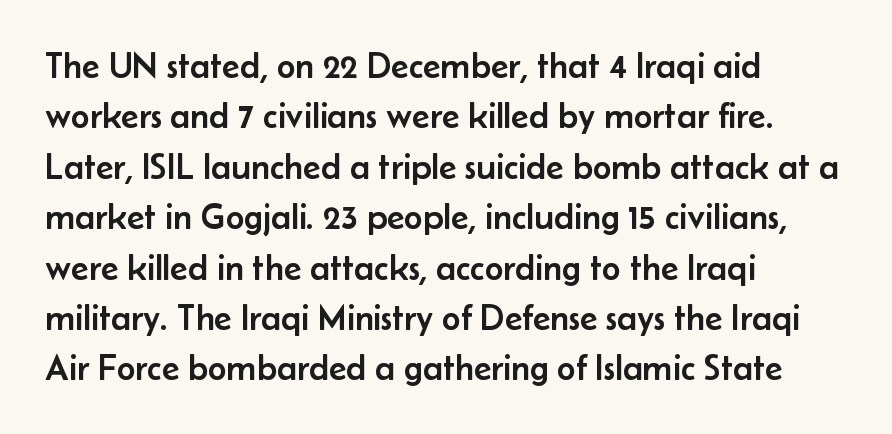
Style check: upright. Honestly, there is no underline to notice here at all. Interline gaps are of average width in this sample. Leftover space on each line is placed entirely after the last word. Nothing unusual about the tracking: characters are spaced as the font intends.
